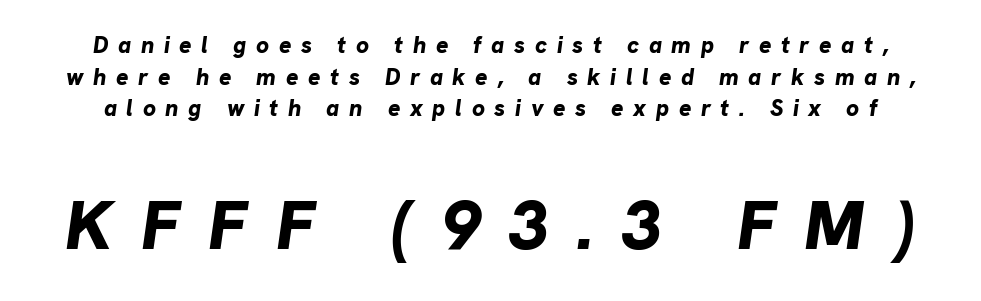
{"italic": "yes", "lean": "right", "slant_degrees": 8, "bold": "yes", "weight": "bold", "width": "normal", "stroke_contrast": "low", "x_height": "medium", "monospaced": "no", "underline": "no", "line_spacing": "normal", "line_spacing_ratio": 1.38, "letter_spacing": "wide", "letter_spacing_em": 0.42, "larger_block": "second", "size_ratio": 3.0, "glyph_px": 69}
